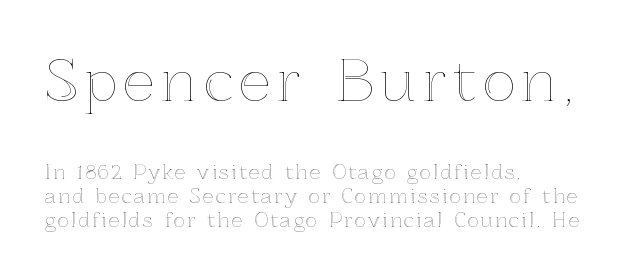
Q: Is the text italic (slanted)? A: No, it is upright.
Q: Is the text underlined? A: No.
Q: How is the paragraph aligned? A: Left-aligned.
Q: Is the spacing between lines tight, normal or loose? A: Normal.
Q: Which block of text is set in a larger size, the first (top) or the second (bottom)? A: The first (top) one.
Q: Width (condensed, normal, or wide)? A: Normal.
Q: x-height? A: Medium.
Q: Monospaced? A: No.
